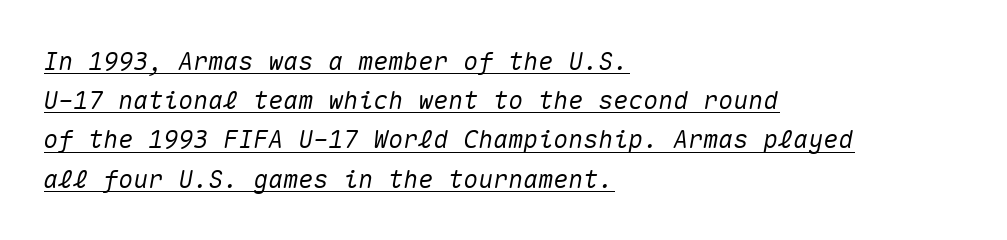
Caption: lettering with a line underneath. Between one letter and the next there's only the usual sliver of space. Line spacing here is normal. The font's italic variant was chosen for this text.
